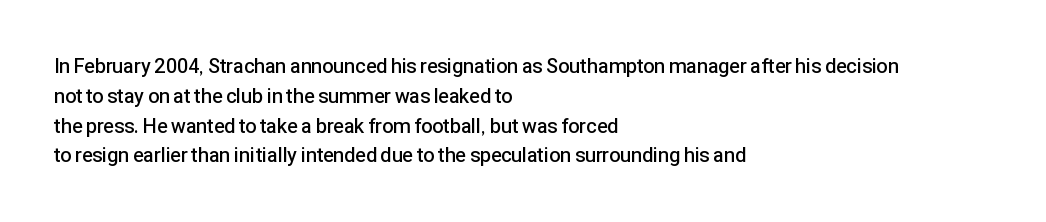
If you measured baseline to baseline, you'd find a middling distance. Summary of weight: moderately heavy, a semibold. Tracking value appears to be zero — textbook default spacing. Underline: absent. Style check: upright.
